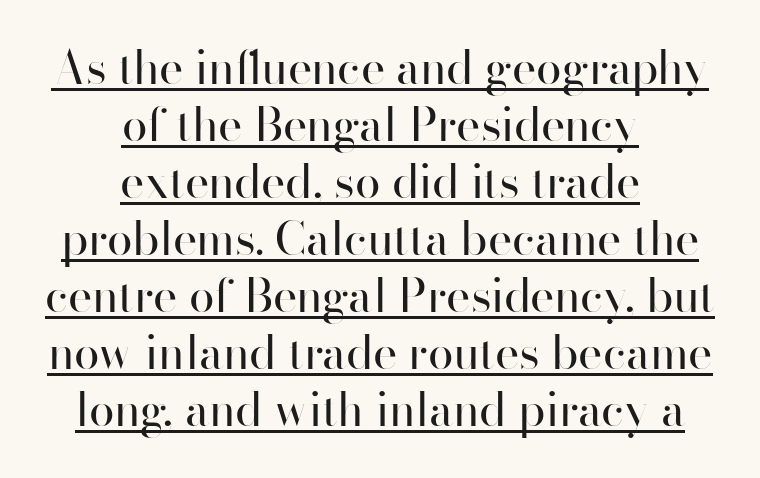
Q: Is the text bold? A: No.
Q: Is the text italic (slanted)? A: No, it is upright.
Q: Is the typeface a serif or a sans-serif typeface? A: Sans-serif.
Q: Is the text underlined? A: Yes.
Q: How is the paragraph aligned? A: Centered.
Q: Is the spacing between letters normal or unusually wide? A: Normal.
Q: Width (condensed, normal, or wide)? A: Normal.
Q: Stroke contrast? A: High.
Q: x-height? A: Small.
Q: Monospaced? A: No.
